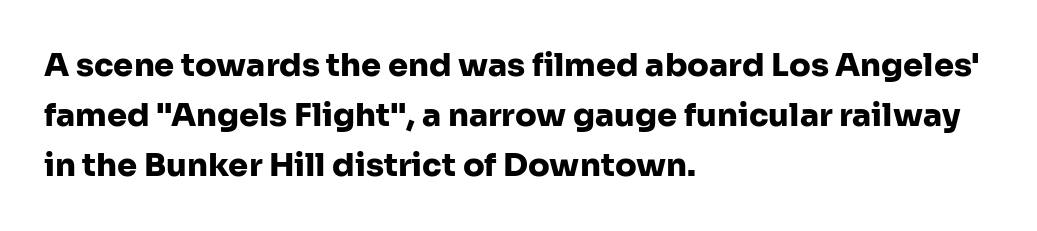
{"serif": "no", "italic": "no", "bold": "yes", "weight": "heavy", "width": "normal", "stroke_contrast": "low", "x_height": "medium", "monospaced": "no", "underline": "no", "align": "left", "line_spacing": "normal", "line_spacing_ratio": 1.57, "letter_spacing": "normal", "letter_spacing_em": 0.0, "glyph_px": 32}
